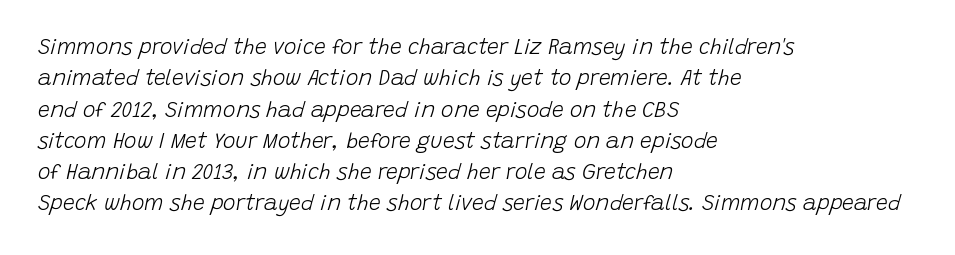
Q: Is the text bold? A: No.
Q: Is the text italic (slanted)? A: Yes, it leans right by about 15 degrees.
Q: Is the text underlined? A: No.
Q: How is the paragraph aligned? A: Left-aligned.
Q: Is the spacing between letters normal or unusually wide? A: Normal.
Q: Is the spacing between lines tight, normal or loose? A: Normal.
